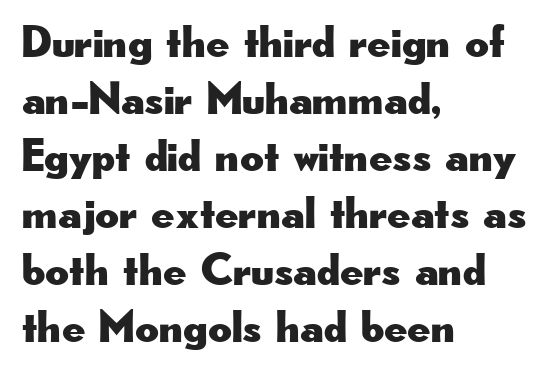
{"serif": "no", "italic": "no", "width": "wide", "stroke_contrast": "low", "x_height": "small", "monospaced": "no", "underline": "no", "align": "left", "line_spacing_ratio": 1.24, "letter_spacing": "normal", "letter_spacing_em": 0.0, "glyph_px": 46}
